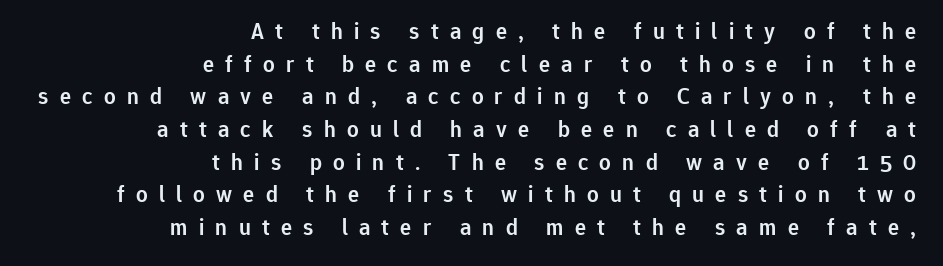
{"italic": "no", "bold": "semi", "underline": "no", "align": "right", "line_spacing": "normal", "line_spacing_ratio": 1.42, "letter_spacing": "wide", "letter_spacing_em": 0.49, "glyph_px": 23}
